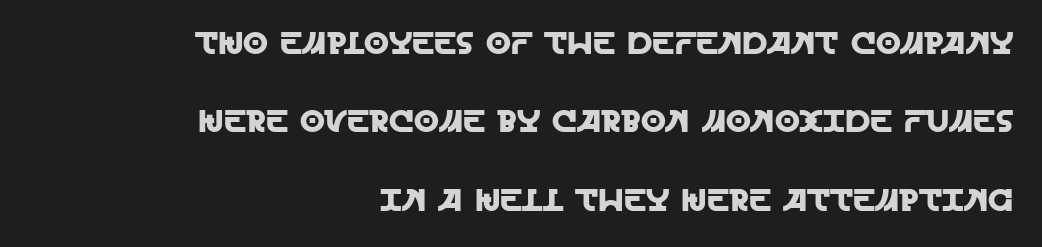
The image shows 32 px sans-serif type, upright; set right-aligned, loose line spacing (2.45x), normal letter spacing, not underlined; a large x-height.
